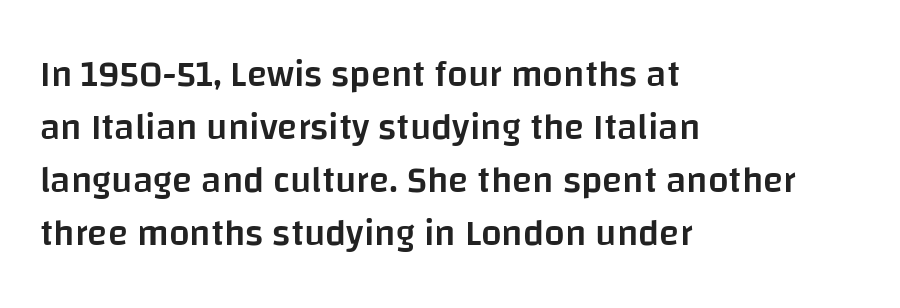
Rule under the text: the space is simply empty. The lettering holds an erect, upright posture throughout. A classic flush-left, rag-right setting is used for this passage. These lines are rendered in a variable-pitch font. The font family rendered here belongs to the sans-serif group.
